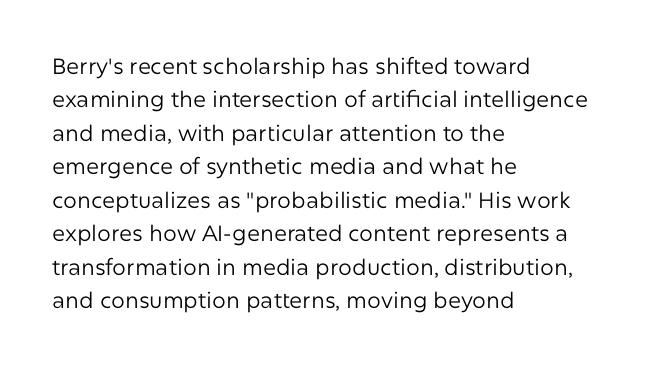
{"italic": "no", "bold": "no", "underline": "no", "align": "left", "line_spacing": "normal", "line_spacing_ratio": 1.52, "letter_spacing": "normal", "letter_spacing_em": 0.0, "glyph_px": 22}
